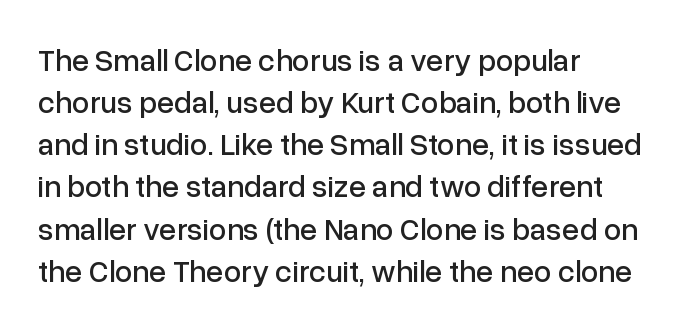
Q: Is the text italic (slanted)? A: No, it is upright.
Q: Is the typeface a serif or a sans-serif typeface? A: Sans-serif.
Q: Is the text underlined? A: No.
Q: How is the paragraph aligned? A: Left-aligned.
Q: Is the spacing between letters normal or unusually wide? A: Normal.
Q: Is the spacing between lines tight, normal or loose? A: Normal.
Q: Width (condensed, normal, or wide)? A: Normal.
Q: Stroke contrast? A: Low.
Q: x-height? A: Medium.
Q: Monospaced? A: No.
